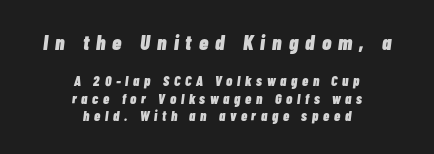
The image shows 21 px bold type, italic (leaning right); set centered, normal line spacing (1.25x), unusually wide letter spacing (+0.34 em), not underlined; the first (top) block is 1.5x larger.
